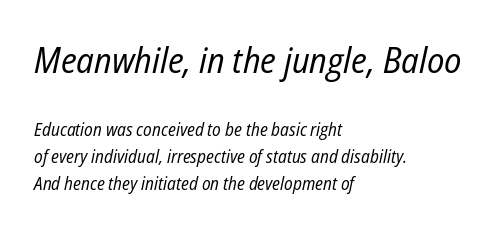
{"italic": "yes", "lean": "right", "slant_degrees": 12, "bold": "no", "weight": "regular", "width": "condensed", "stroke_contrast": "low", "x_height": "medium", "monospaced": "no", "underline": "no", "align": "left", "line_spacing": "normal", "line_spacing_ratio": 1.49, "letter_spacing": "normal", "letter_spacing_em": 0.0, "larger_block": "first", "size_ratio": 2.0, "glyph_px": 36}
